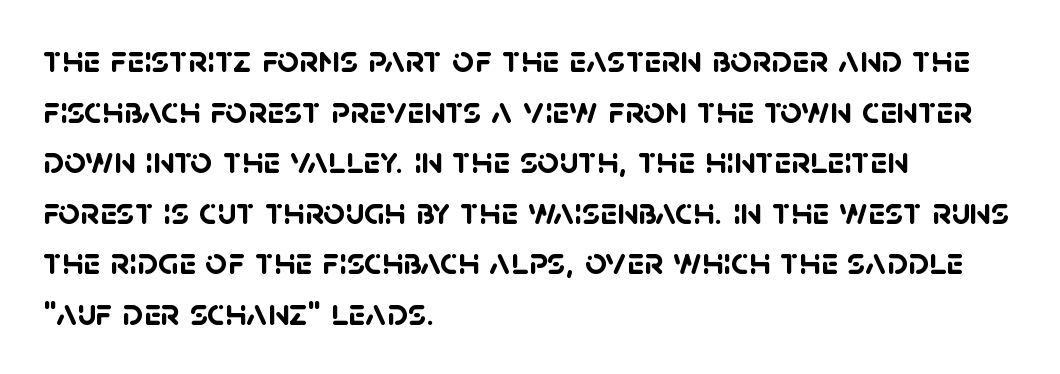
{"serif": "no", "bold": "yes", "weight": "semibold", "width": "normal", "stroke_contrast": "low", "x_height": "large", "monospaced": "no", "underline": "no", "align": "left", "line_spacing": "normal", "line_spacing_ratio": 1.33, "letter_spacing": "normal", "letter_spacing_em": 0.0, "glyph_px": 38}
